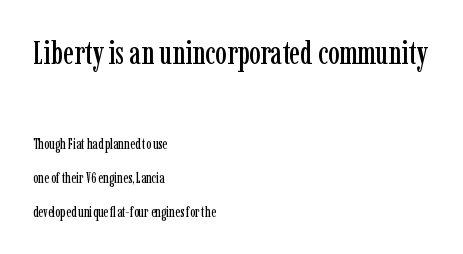
Q: Is the text italic (slanted)? A: No, it is upright.
Q: Is the typeface a serif or a sans-serif typeface? A: Serif.
Q: Is the text underlined? A: No.
Q: How is the paragraph aligned? A: Left-aligned.
Q: Is the spacing between letters normal or unusually wide? A: Normal.
Q: Is the spacing between lines tight, normal or loose? A: Loose.
Q: Which block of text is set in a larger size, the first (top) or the second (bottom)? A: The first (top) one.
Q: Width (condensed, normal, or wide)? A: Condensed.
Q: Stroke contrast? A: Low.
Q: x-height? A: Medium.
Q: Monospaced? A: No.
